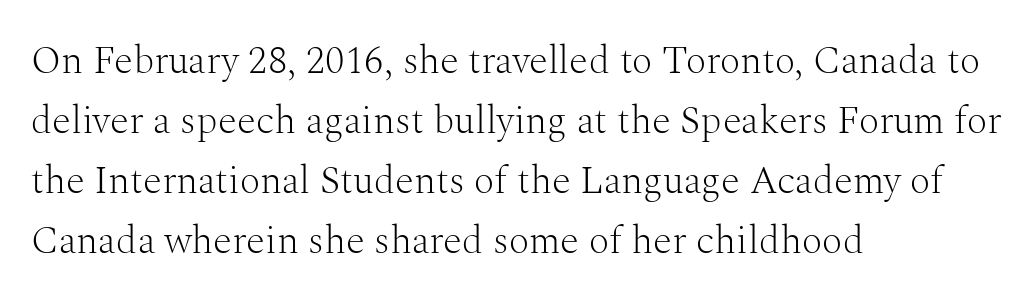
Q: Is the text bold? A: No.
Q: Is the text italic (slanted)? A: No, it is upright.
Q: Is the typeface a serif or a sans-serif typeface? A: Serif.
Q: Is the text underlined? A: No.
Q: How is the paragraph aligned? A: Left-aligned.
Q: Is the spacing between letters normal or unusually wide? A: Normal.
Q: Is the spacing between lines tight, normal or loose? A: Normal.
Q: Width (condensed, normal, or wide)? A: Normal.
Q: Stroke contrast? A: Medium.
Q: x-height? A: Medium.
Q: Monospaced? A: No.
